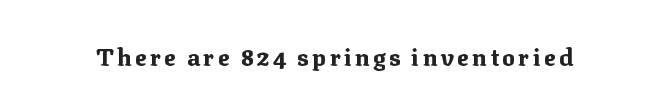
I'd describe the lettering as bold — thick and assertive. Quick note: underline off. It's the straight-up-and-down kind of type.
